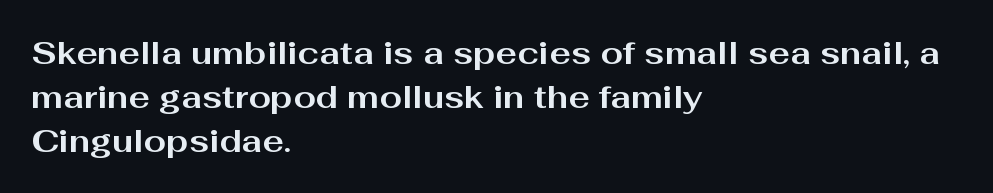
Q: Is the text bold? A: Yes.
Q: Is the text italic (slanted)? A: No, it is upright.
Q: Is the typeface a serif or a sans-serif typeface? A: Sans-serif.
Q: Is the text underlined? A: No.
Q: How is the paragraph aligned? A: Left-aligned.
Q: Is the spacing between letters normal or unusually wide? A: Normal.
Q: Is the spacing between lines tight, normal or loose? A: Normal.
Q: Width (condensed, normal, or wide)? A: Wide.
Q: Stroke contrast? A: Medium.
Q: x-height? A: Medium.
Q: Monospaced? A: No.
